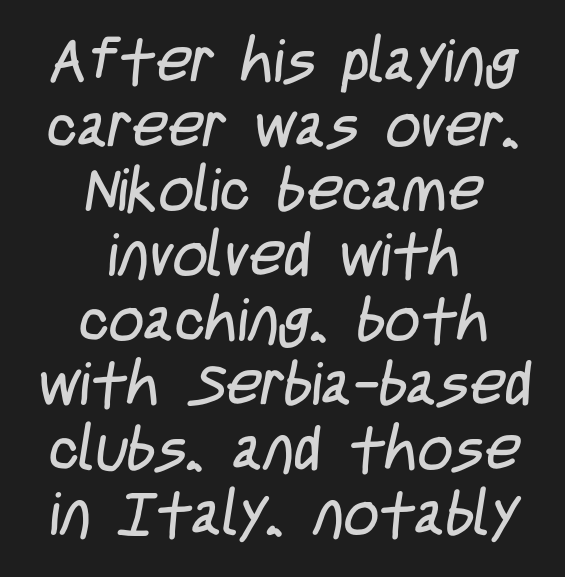
The image shows 61 px regular-weight, condensed sans-serif type; set centered, tight line spacing (1.06x), normal letter spacing, not underlined; low stroke contrast and a large x-height.
